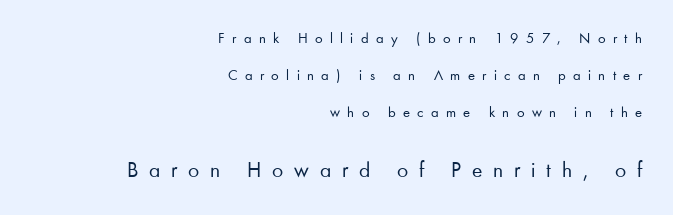
{"italic": "no", "bold": "no", "underline": "no", "align": "right", "line_spacing": "loose", "line_spacing_ratio": 2.47, "letter_spacing": "wide", "letter_spacing_em": 0.49, "larger_block": "second", "size_ratio": 1.47, "glyph_px": 22}
